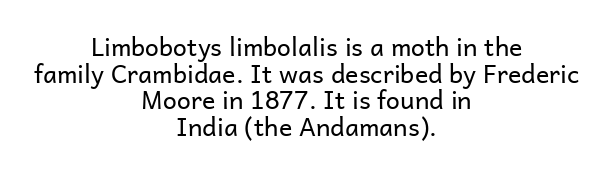
Check the space under the baseline: it is left empty. The strokes are not fattened; the text isn't bold. Compared with a flush-left layout, this one balances lines on the center instead. The passage shown stacks its lines with hardly any gap. How are the letters spaced? Ordinarily, with no added tracking. Nope, not italic — everything's standing straight.
